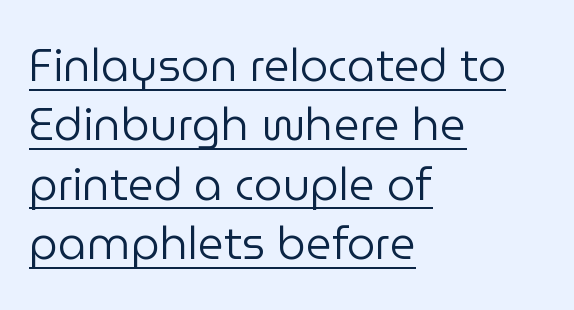
Descenders here cross a horizontal rule under the line. Standard letterfit; no display-style spreading of the glyphs. Serifs: no, the terminals of the letterforms are clean. In terms of leading, this rendering sits right in the middle.
